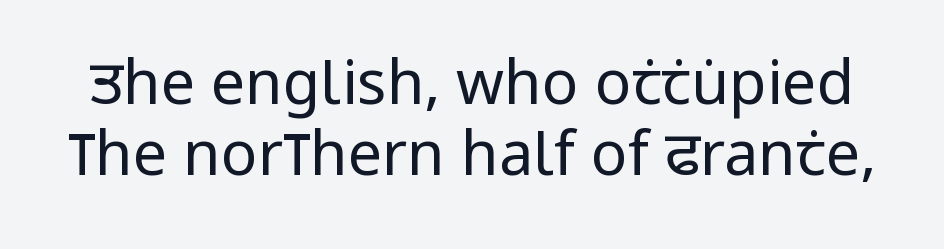
{"serif": "no", "italic": "no", "bold": "no", "weight": "regular", "width": "condensed", "stroke_contrast": "low", "x_height": "large", "monospaced": "no", "underline": "no", "line_spacing_ratio": 1.17, "letter_spacing": "normal", "letter_spacing_em": 0.0, "glyph_px": 61}
